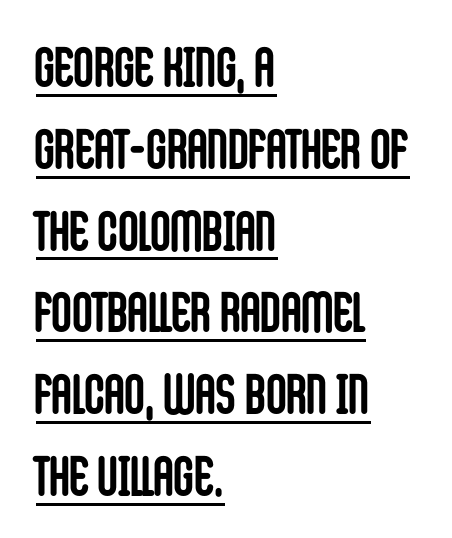
Q: Is the text bold? A: Yes.
Q: Is the text italic (slanted)? A: No, it is upright.
Q: Is the typeface a serif or a sans-serif typeface? A: Sans-serif.
Q: Is the text underlined? A: Yes.
Q: How is the paragraph aligned? A: Left-aligned.
Q: Is the spacing between letters normal or unusually wide? A: Normal.
Q: Is the spacing between lines tight, normal or loose? A: Normal.
Q: Width (condensed, normal, or wide)? A: Condensed.
Q: Stroke contrast? A: Low.
Q: x-height? A: Large.
Q: Monospaced? A: No.
